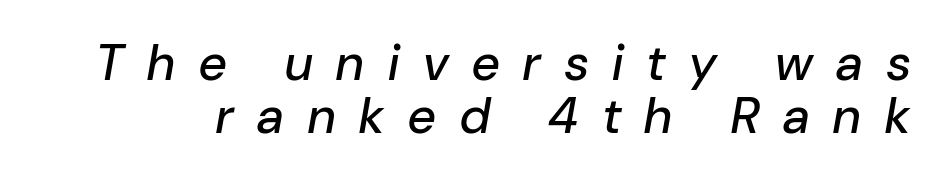
There's an unmistakable incline to the writing here. In terms of leading, this rendering errs on the cramped side. Plain, unruled lines of type. Characters follow at a spacing far wider than the type designer built in. Do the characters align in a grid? No, the font is proportional.
